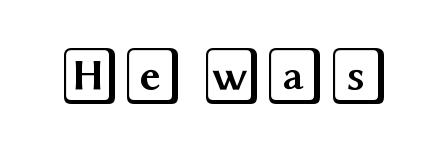
{"italic": "no", "width": "wide", "x_height": "large", "underline": "no", "letter_spacing": "normal", "letter_spacing_em": 0.0, "glyph_px": 58}
